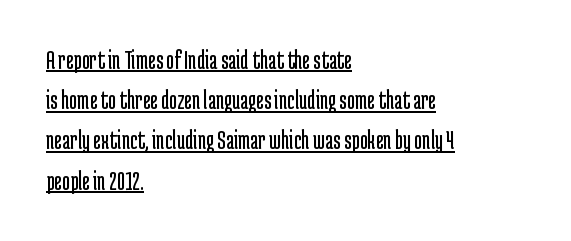
The image shows 27 px text type, upright; set left-aligned, normal line spacing (1.49x), normal letter spacing, underlined.
